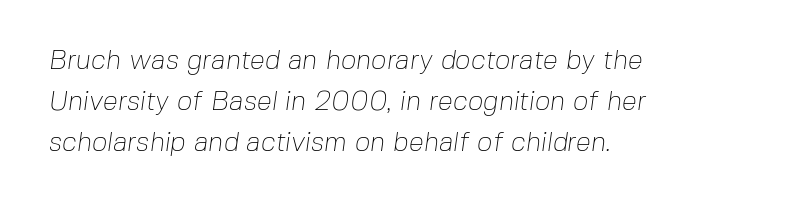
The letters look calm and open, with moderate or lighter stems. Reading down the block, your eye returns to a fixed left position each line. Look at the tracking — it's just the regular setting, nothing added. Rows of type keep a routine distance in the vertical direction. The space directly below the letters is spotless.
